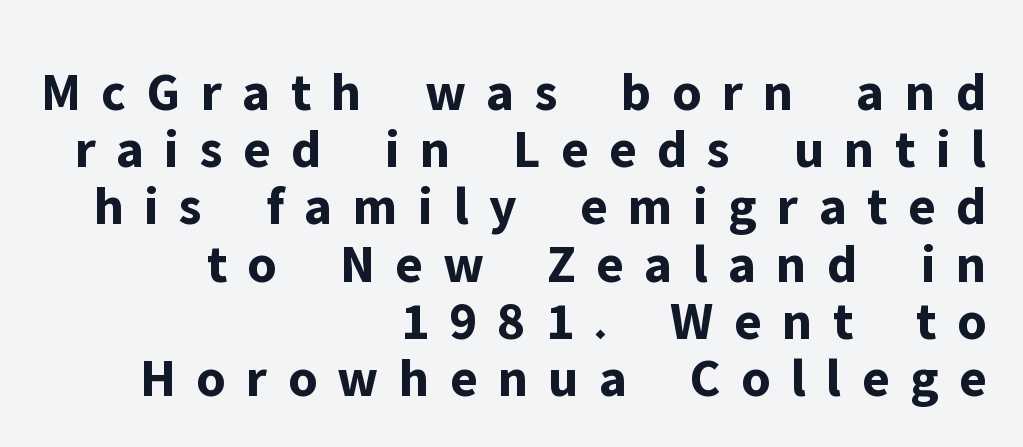
{"serif": "no", "italic": "no", "bold": "yes", "weight": "bold", "width": "normal", "stroke_contrast": "low", "x_height": "medium", "monospaced": "no", "underline": "no", "align": "right", "line_spacing": "tight", "line_spacing_ratio": 1.04, "letter_spacing": "wide", "letter_spacing_em": 0.37, "glyph_px": 55}
